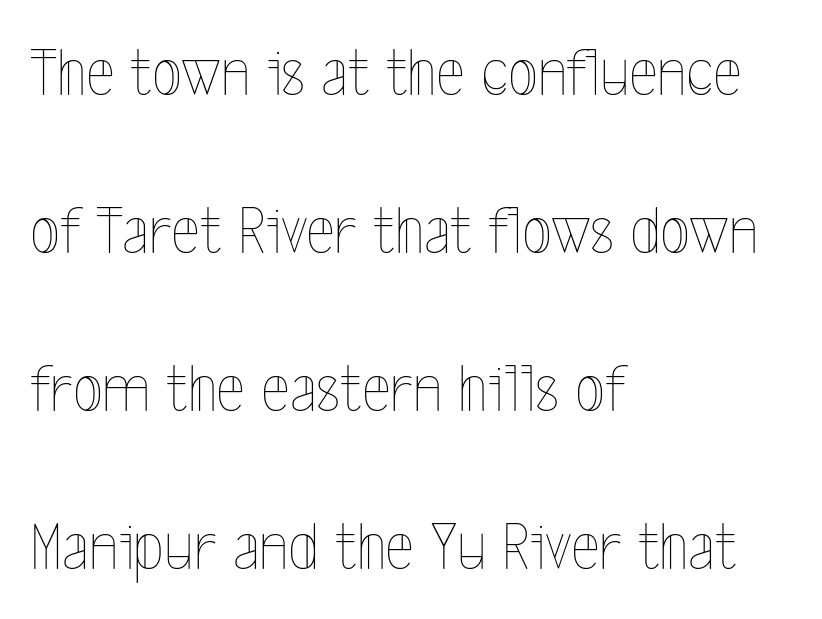
Q: Is the text bold? A: No.
Q: Is the text italic (slanted)? A: No, it is upright.
Q: Is the text underlined? A: No.
Q: How is the paragraph aligned? A: Left-aligned.
Q: Is the spacing between letters normal or unusually wide? A: Normal.
Q: Is the spacing between lines tight, normal or loose? A: Loose.
Q: Width (condensed, normal, or wide)? A: Condensed.
Q: x-height? A: Medium.
Q: Monospaced? A: No.
